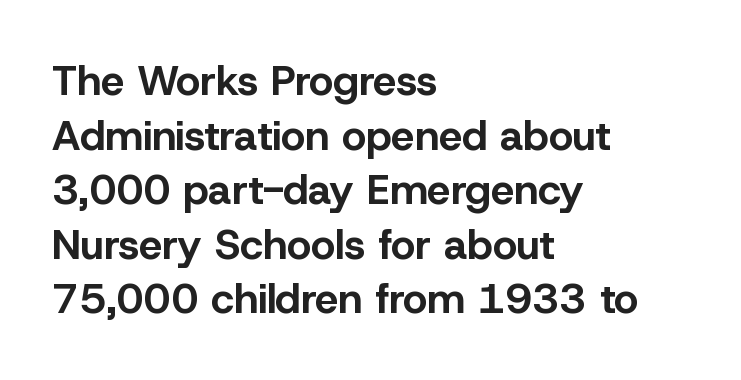
{"serif": "no", "italic": "no", "bold": "yes", "weight": "bold", "width": "normal", "stroke_contrast": "low", "x_height": "medium", "monospaced": "no", "underline": "no", "align": "left", "line_spacing": "normal", "line_spacing_ratio": 1.3, "letter_spacing": "normal", "letter_spacing_em": 0.0, "glyph_px": 42}
